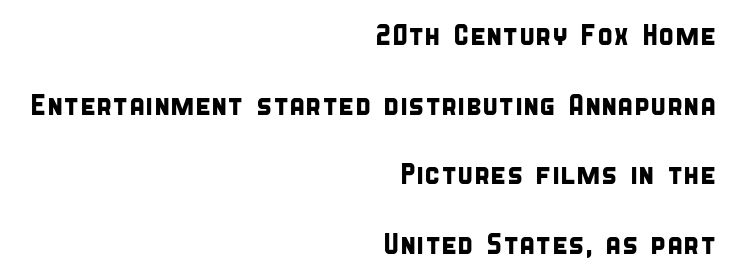
Q: Is the typeface a serif or a sans-serif typeface? A: Sans-serif.
Q: Is the text underlined? A: No.
Q: How is the paragraph aligned? A: Right-aligned.
Q: Is the spacing between letters normal or unusually wide? A: Normal.
Q: Is the spacing between lines tight, normal or loose? A: Loose.
Q: Width (condensed, normal, or wide)? A: Condensed.
Q: Stroke contrast? A: Low.
Q: x-height? A: Large.
Q: Monospaced? A: No.
